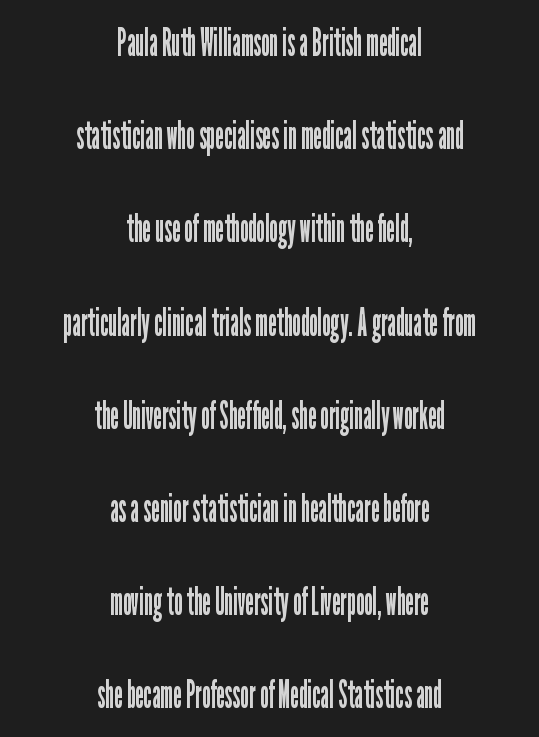
{"serif": "no", "italic": "no", "bold": "no", "weight": "regular", "width": "condensed", "stroke_contrast": "low", "x_height": "medium", "monospaced": "no", "underline": "no", "align": "center", "line_spacing": "loose", "line_spacing_ratio": 2.39, "letter_spacing": "normal", "letter_spacing_em": 0.0, "glyph_px": 39}
